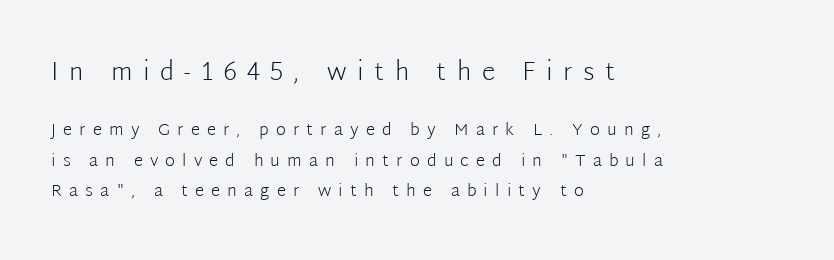
{"italic": "no", "bold": "no", "underline": "no", "align": "left", "line_spacing_ratio": 1.78, "letter_spacing": "wide", "letter_spacing_em": 0.42, "larger_block": "first", "size_ratio": 1.47, "glyph_px": 25}
